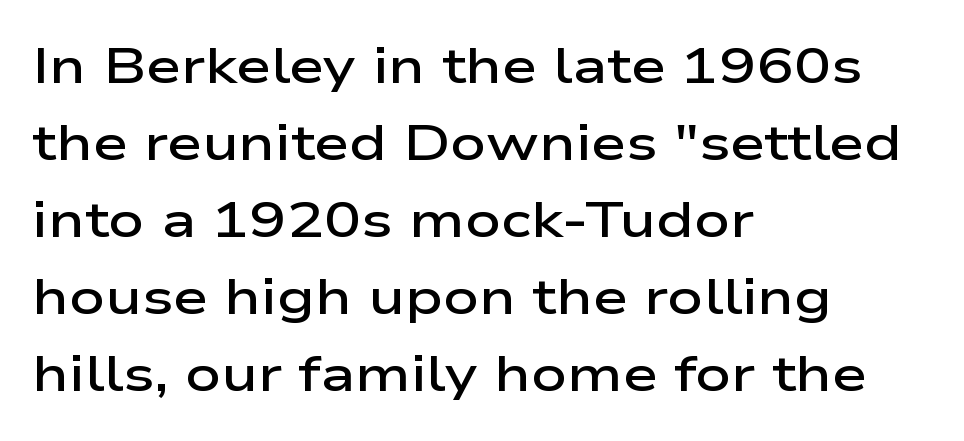
The image shows 50 px semibold, wide sans-serif type, upright; set left-aligned, normal line spacing (1.54x), normal letter spacing, not underlined; low stroke contrast and a medium x-height.
